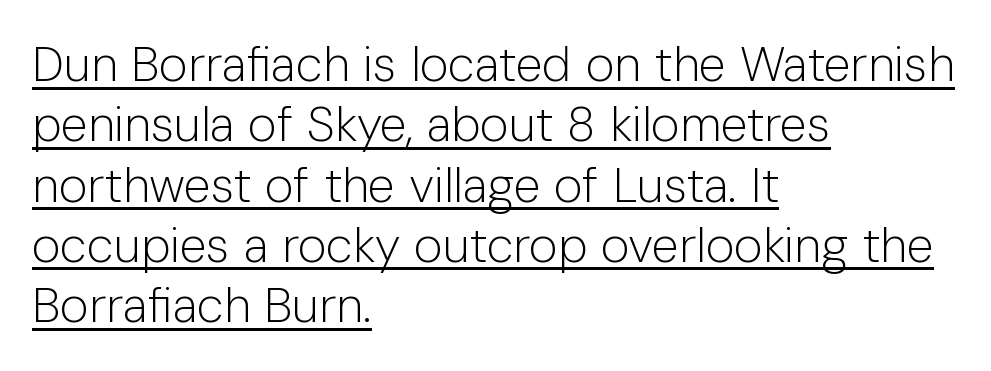
Q: Is the text bold? A: No.
Q: Is the text italic (slanted)? A: No, it is upright.
Q: Is the typeface a serif or a sans-serif typeface? A: Sans-serif.
Q: Is the text underlined? A: Yes.
Q: How is the paragraph aligned? A: Left-aligned.
Q: Is the spacing between letters normal or unusually wide? A: Normal.
Q: Width (condensed, normal, or wide)? A: Normal.
Q: Stroke contrast? A: Low.
Q: x-height? A: Medium.
Q: Monospaced? A: No.
